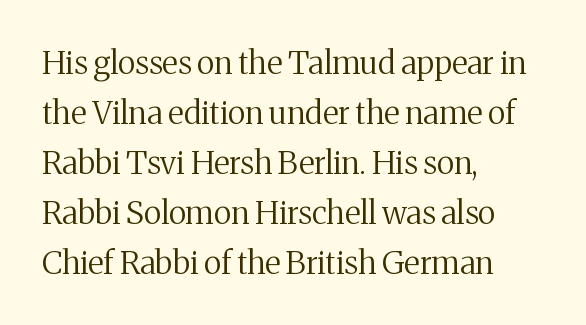
{"serif": "yes", "italic": "no", "bold": "no", "weight": "regular", "width": "normal", "stroke_contrast": "medium", "x_height": "medium", "monospaced": "no", "underline": "no", "align": "left", "line_spacing": "normal", "line_spacing_ratio": 1.56, "letter_spacing": "normal", "letter_spacing_em": 0.0, "glyph_px": 32}
